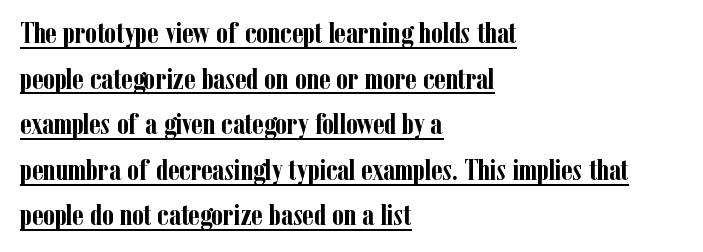
Alignment: flush left. Character widths vary here, with narrow letters taking less room than wide ones. A rule runs beneath these lines of type. The rendering keeps characters at their native spacing.
